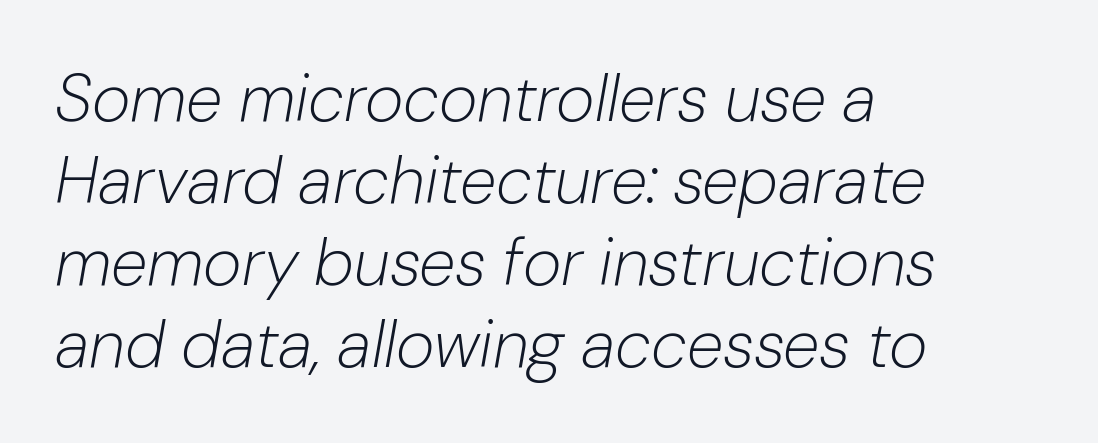
The image shows 66 px light type, italic (leaning right); set left-aligned, line spacing 1.24x, normal letter spacing, not underlined; low stroke contrast and a medium x-height.
